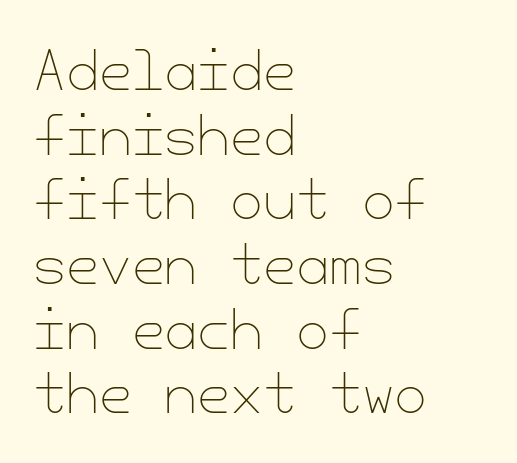
Q: Is the text bold? A: No.
Q: Is the text italic (slanted)? A: No, it is upright.
Q: Is the text underlined? A: No.
Q: How is the paragraph aligned? A: Left-aligned.
Q: Is the spacing between letters normal or unusually wide? A: Normal.
Q: Width (condensed, normal, or wide)? A: Normal.
Q: Stroke contrast? A: Low.
Q: x-height? A: Small.
